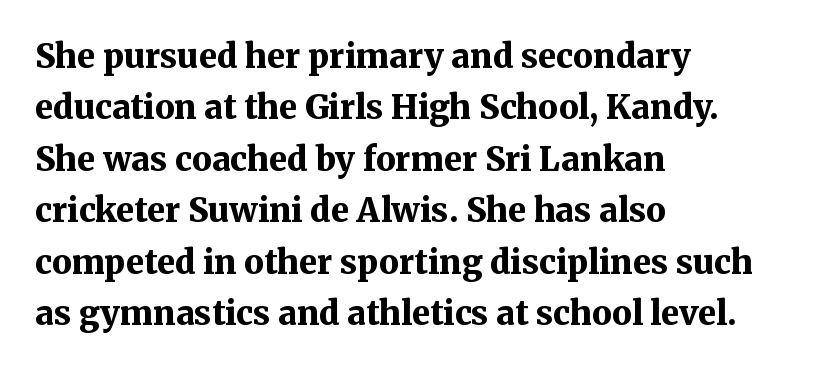
The image shows 33 px bold serif type, upright; set left-aligned, normal line spacing (1.56x), normal letter spacing, not underlined; medium stroke contrast and a medium x-height.
